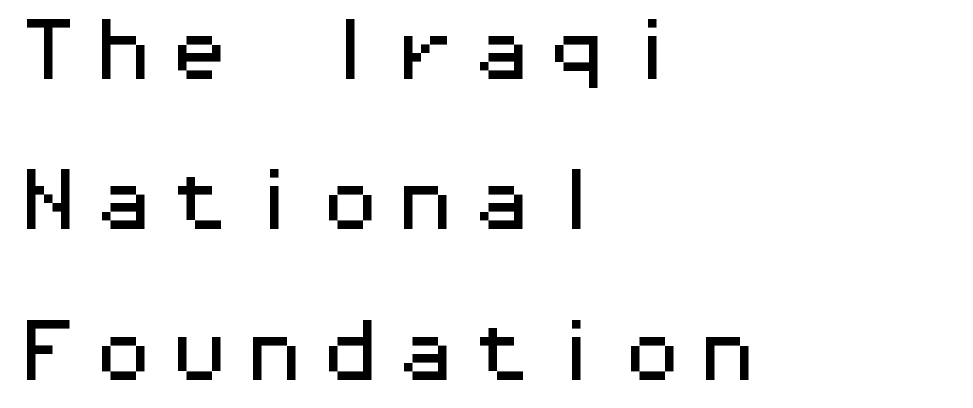
Q: Is the text italic (slanted)? A: No, it is upright.
Q: Is the typeface a serif or a sans-serif typeface? A: Sans-serif.
Q: Is the text underlined? A: No.
Q: How is the paragraph aligned? A: Left-aligned.
Q: Is the spacing between lines tight, normal or loose? A: Loose.
Q: Width (condensed, normal, or wide)? A: Wide.
Q: Stroke contrast? A: Medium.
Q: x-height? A: Medium.
Q: Monospaced? A: Yes.
